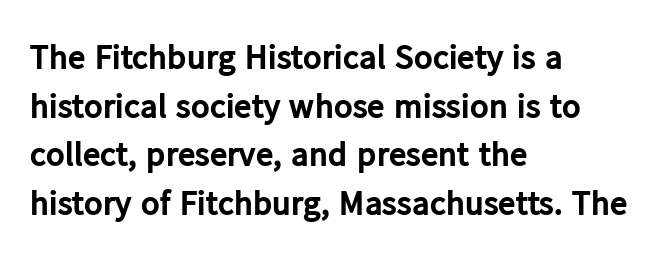
The letters sit at their default tracking, neither squeezed nor spread. The lines sit at an ordinary, default distance from one another. On the weight axis this lands at bold, roughly 700. The characters display no serif detailing; their extremities are plain. Character widths vary here, with narrow letters taking less room than wide ones. When letters stand straight like this, we call the style roman or upright.
